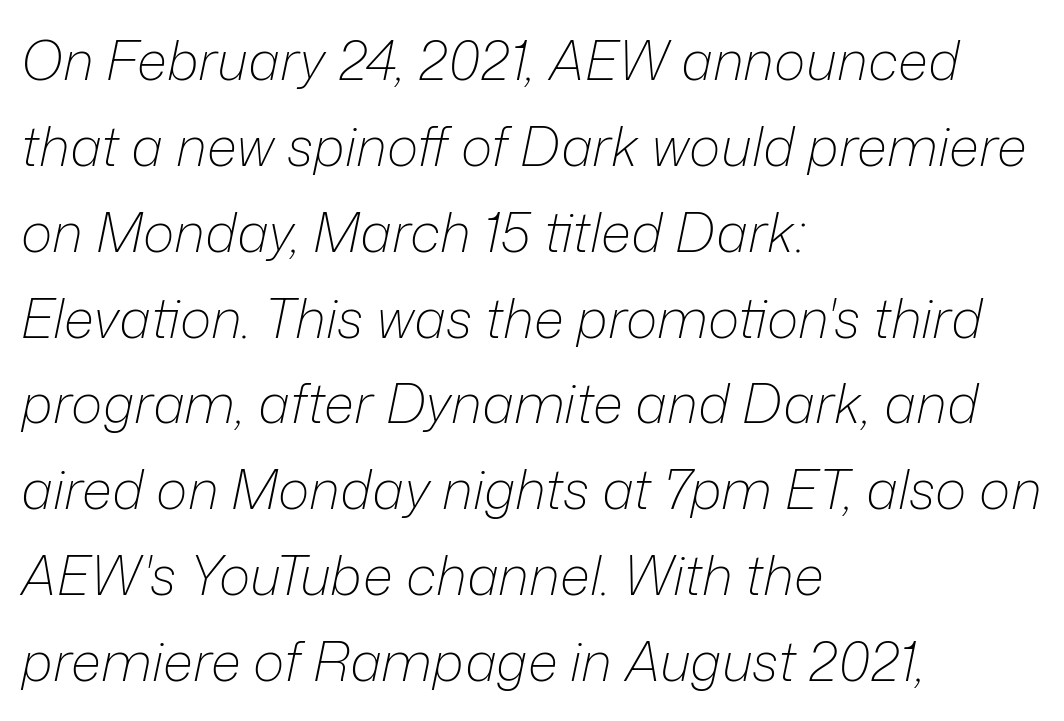
Visually the block forms a straight wall on the left and a jagged coastline on the right. In terms of leading, this rendering sits right in the middle. Slanted lettering throughout. Characters follow at the spacing the type designer built in. On a weight scale, this lands at 450 or below. The specimen omits any rule beneath the text block's lines.
